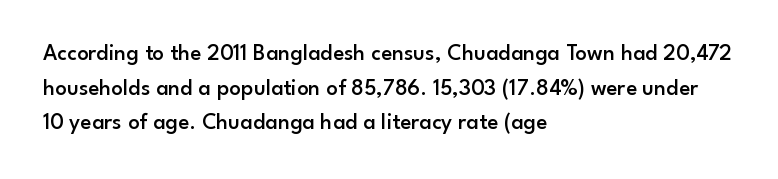
{"italic": "no", "bold": "semi", "underline": "no", "align": "left", "line_spacing": "normal", "line_spacing_ratio": 1.51, "letter_spacing": "normal", "letter_spacing_em": 0.0, "glyph_px": 23}
